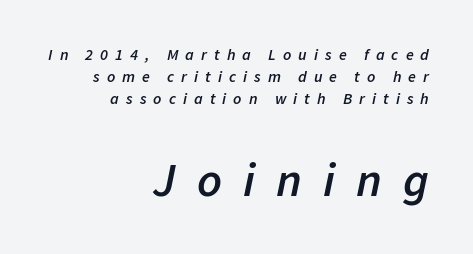
The image shows 48 px semibold type, italic (leaning right); set right-aligned, normal line spacing (1.36x), unusually wide letter spacing (+0.44 em), not underlined; the second (bottom) block is 3.0x larger; low stroke contrast and a medium x-height.
